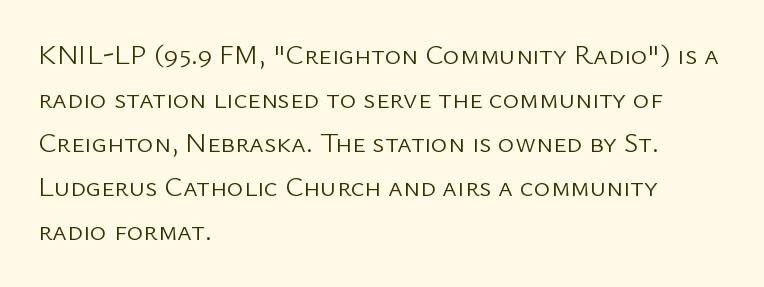
Q: Is the text bold? A: No.
Q: Is the text italic (slanted)? A: No, it is upright.
Q: Is the typeface a serif or a sans-serif typeface? A: Sans-serif.
Q: Is the text underlined? A: No.
Q: How is the paragraph aligned? A: Left-aligned.
Q: Is the spacing between letters normal or unusually wide? A: Normal.
Q: Is the spacing between lines tight, normal or loose? A: Normal.
Q: Width (condensed, normal, or wide)? A: Normal.
Q: Stroke contrast? A: Low.
Q: x-height? A: Medium.
Q: Monospaced? A: No.
